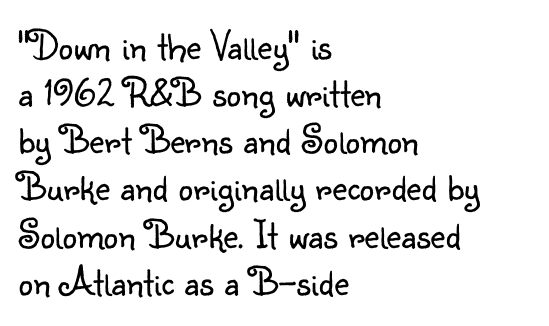
This rendering employs a face without finishing strokes, i.e., a sans-serif. Tracking here is standard; glyphs follow each other at the usual distance. Type without underlining. The text block is weighted toward the left margin, trailing off unevenly rightward.
